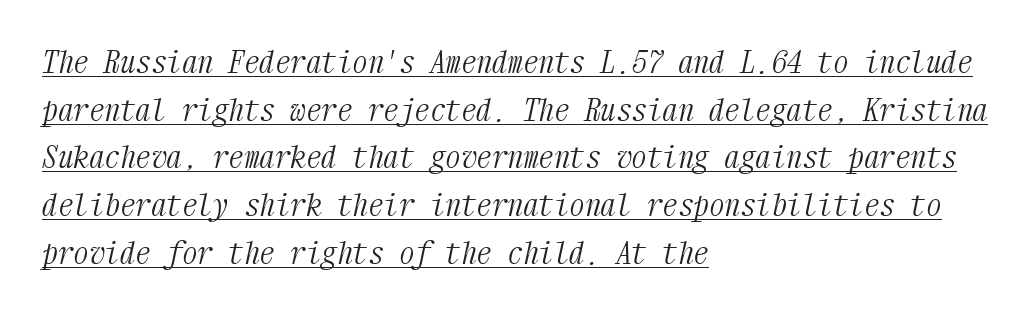
Q: Is the text bold? A: No.
Q: Is the text italic (slanted)? A: Yes, it leans right by about 12 degrees.
Q: Is the typeface a serif or a sans-serif typeface? A: Serif.
Q: Is the text underlined? A: Yes.
Q: How is the paragraph aligned? A: Left-aligned.
Q: Is the spacing between letters normal or unusually wide? A: Normal.
Q: Is the spacing between lines tight, normal or loose? A: Normal.
Q: Width (condensed, normal, or wide)? A: Condensed.
Q: Stroke contrast? A: Medium.
Q: x-height? A: Medium.
Q: Monospaced? A: Yes.
